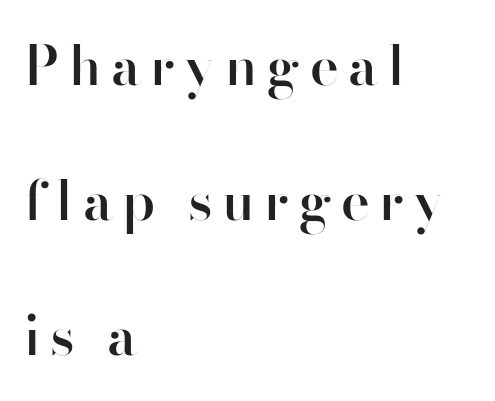
{"serif": "no", "italic": "no", "bold": "semi", "weight": "semibold", "width": "normal", "stroke_contrast": "high", "x_height": "small", "monospaced": "no", "underline": "no", "align": "left", "line_spacing": "loose", "line_spacing_ratio": 2.5, "glyph_px": 54}
